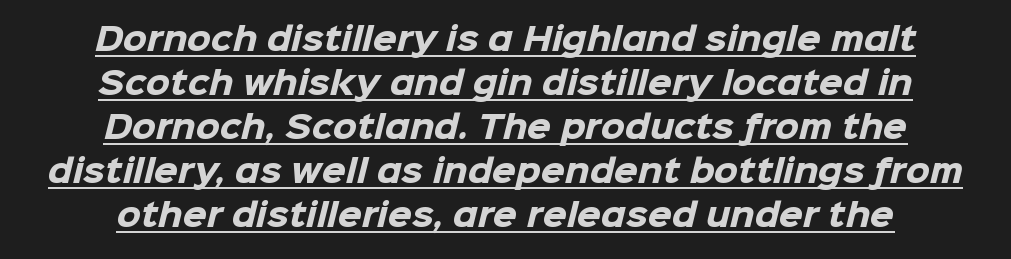
The rendering uses the underline text-decoration. Do the characters align in a grid? No, the font is proportional. Grotesque or geometric, the face here clearly has no serifs. Leading matches the norm, producing a regular column.
